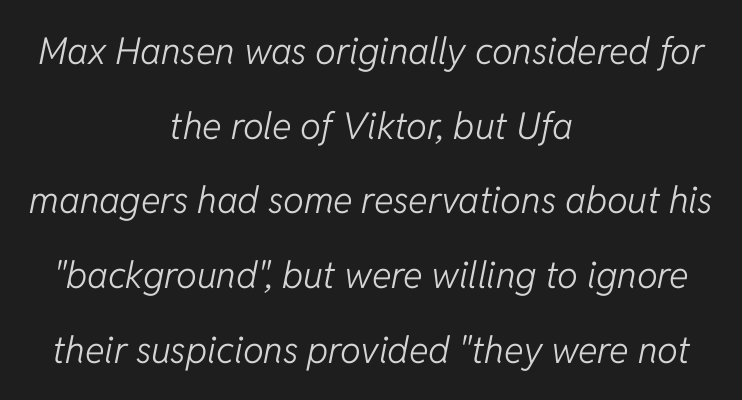
The image shows 37 px light type, italic (leaning right); set centered, loose line spacing (2.02x), normal letter spacing, not underlined; low stroke contrast and a medium x-height.
